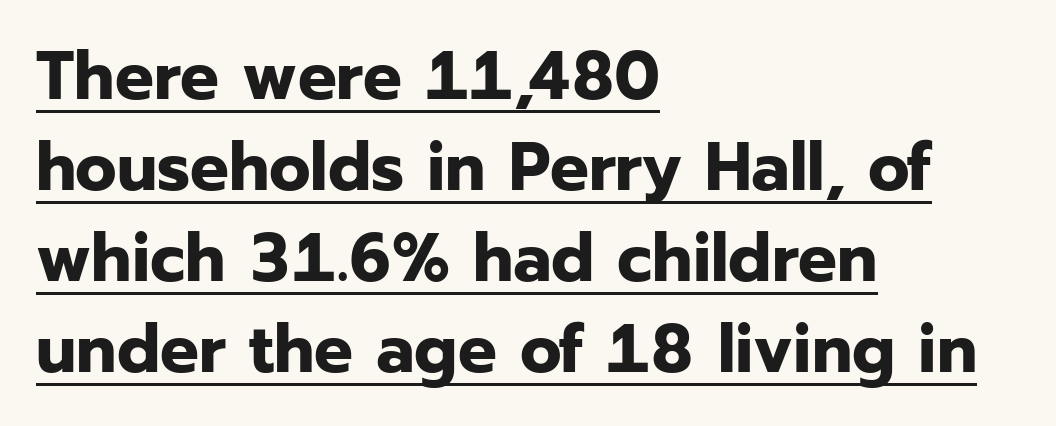
{"serif": "no", "italic": "no", "bold": "yes", "weight": "bold", "width": "normal", "stroke_contrast": "low", "x_height": "medium", "monospaced": "no", "underline": "yes", "align": "left", "line_spacing": "normal", "line_spacing_ratio": 1.34, "letter_spacing": "normal", "letter_spacing_em": 0.0, "glyph_px": 68}
